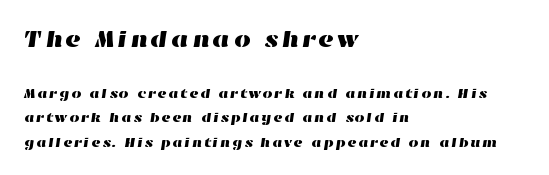
Q: Is the text underlined? A: No.
Q: How is the paragraph aligned? A: Left-aligned.
Q: Which block of text is set in a larger size, the first (top) or the second (bottom)? A: The first (top) one.
